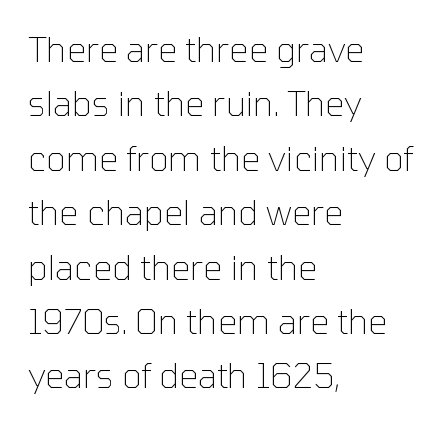
{"serif": "no", "italic": "no", "bold": "no", "weight": "thin", "width": "normal", "stroke_contrast": "low", "x_height": "medium", "monospaced": "no", "underline": "no", "align": "left", "line_spacing": "normal", "line_spacing_ratio": 1.6, "letter_spacing": "normal", "letter_spacing_em": 0.0, "glyph_px": 34}
